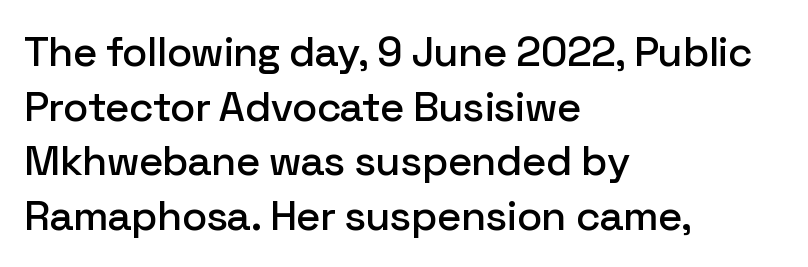
Q: Is the text italic (slanted)? A: No, it is upright.
Q: Is the typeface a serif or a sans-serif typeface? A: Sans-serif.
Q: Is the text underlined? A: No.
Q: How is the paragraph aligned? A: Left-aligned.
Q: Is the spacing between letters normal or unusually wide? A: Normal.
Q: Is the spacing between lines tight, normal or loose? A: Normal.
Q: Width (condensed, normal, or wide)? A: Normal.
Q: Stroke contrast? A: Low.
Q: x-height? A: Medium.
Q: Monospaced? A: No.
